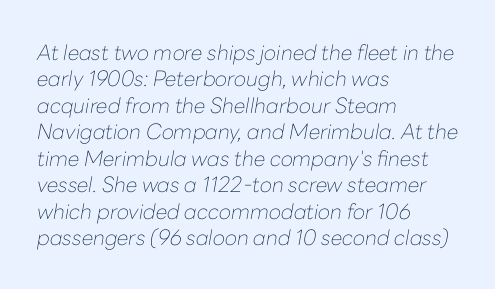
{"italic": "yes", "lean": "right", "slant_degrees": 10, "bold": "no", "underline": "no", "align": "left", "line_spacing": "normal", "line_spacing_ratio": 1.26, "letter_spacing": "normal", "letter_spacing_em": 0.0, "glyph_px": 21}
